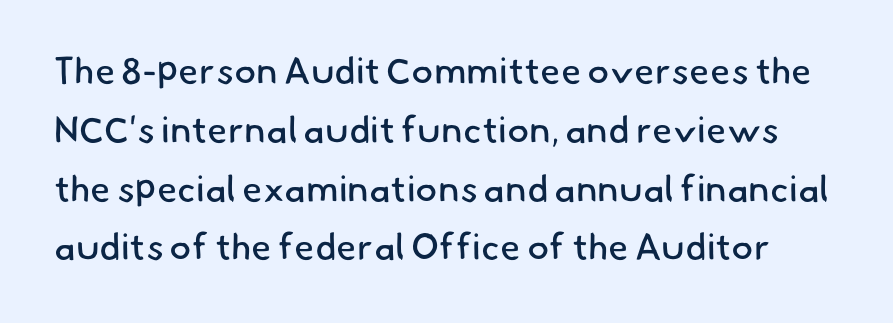
{"serif": "no", "bold": "no", "weight": "regular", "width": "normal", "stroke_contrast": "low", "x_height": "small", "monospaced": "no", "underline": "no", "line_spacing": "normal", "line_spacing_ratio": 1.59, "letter_spacing": "normal", "letter_spacing_em": 0.0, "glyph_px": 37}
